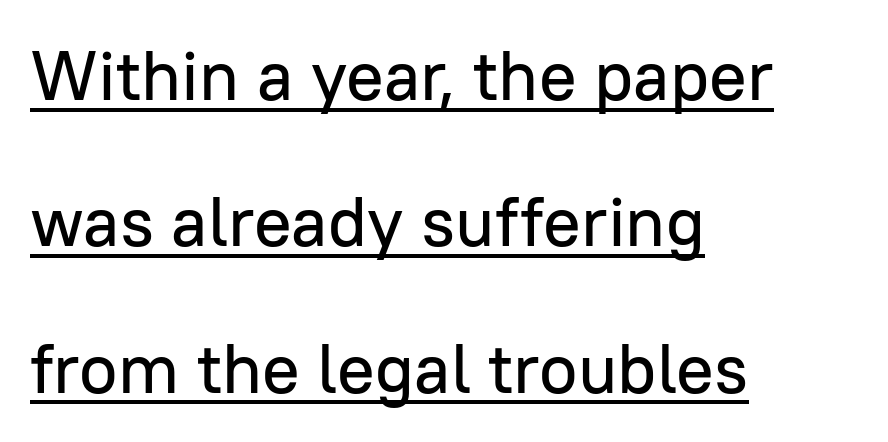
Vertical strokes here are truly vertical. Each line starts at the same left margin while the right side varies. The face used here appears with an underline applied. Are there feet on the stems? There aren't — it's a sans. Spacing verdict: proportional, widths tailored to each character. Tracking value appears to be zero — textbook default spacing.
